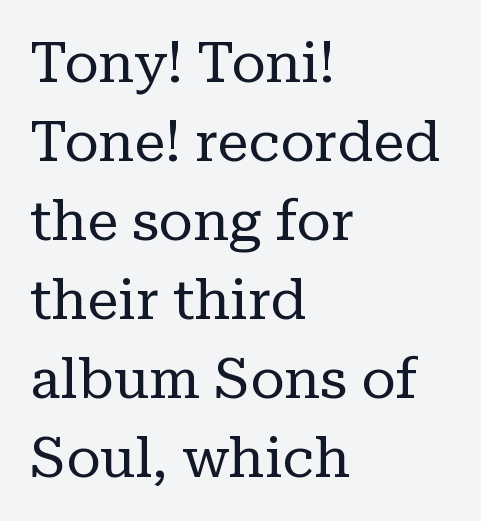
Q: Is the text bold? A: No.
Q: Is the text italic (slanted)? A: No, it is upright.
Q: Is the typeface a serif or a sans-serif typeface? A: Serif.
Q: Is the text underlined? A: No.
Q: How is the paragraph aligned? A: Left-aligned.
Q: Is the spacing between letters normal or unusually wide? A: Normal.
Q: Is the spacing between lines tight, normal or loose? A: Normal.
Q: Width (condensed, normal, or wide)? A: Normal.
Q: Stroke contrast? A: Low.
Q: x-height? A: Medium.
Q: Monospaced? A: No.
